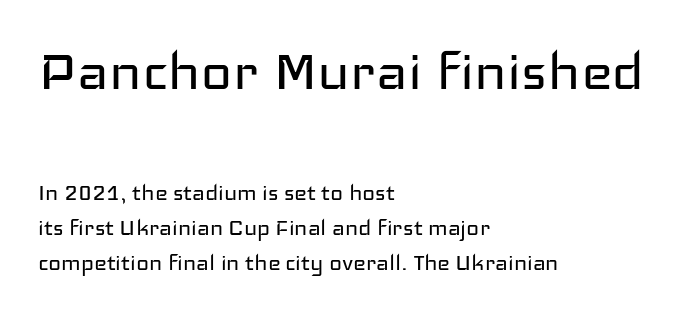
The image shows 67 px regular-weight, wide sans-serif type, upright; set left-aligned, normal line spacing (1.3x), normal letter spacing, not underlined; the first (top) block is 2.48x larger; low stroke contrast and a medium x-height.
